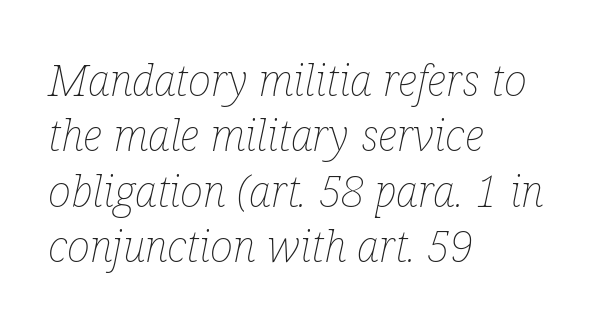
Q: Is the text bold? A: No.
Q: Is the text italic (slanted)? A: Yes, it leans right by about 12 degrees.
Q: Is the text underlined? A: No.
Q: How is the paragraph aligned? A: Left-aligned.
Q: Is the spacing between letters normal or unusually wide? A: Normal.
Q: Is the spacing between lines tight, normal or loose? A: Normal.
Q: Width (condensed, normal, or wide)? A: Condensed.
Q: Stroke contrast? A: Low.
Q: x-height? A: Medium.
Q: Monospaced? A: No.
